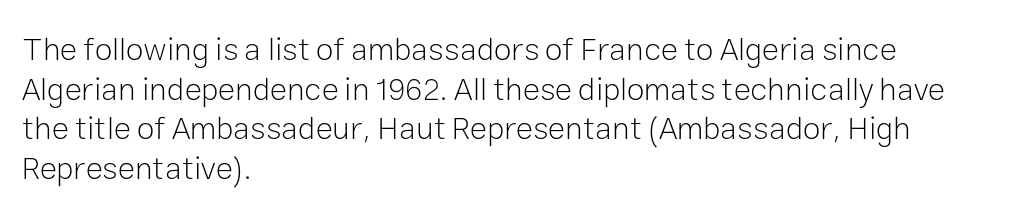
Q: Is the text bold? A: No.
Q: Is the text italic (slanted)? A: No, it is upright.
Q: Is the typeface a serif or a sans-serif typeface? A: Sans-serif.
Q: Is the text underlined? A: No.
Q: How is the paragraph aligned? A: Left-aligned.
Q: Is the spacing between letters normal or unusually wide? A: Normal.
Q: Width (condensed, normal, or wide)? A: Normal.
Q: Stroke contrast? A: Low.
Q: x-height? A: Medium.
Q: Monospaced? A: No.
